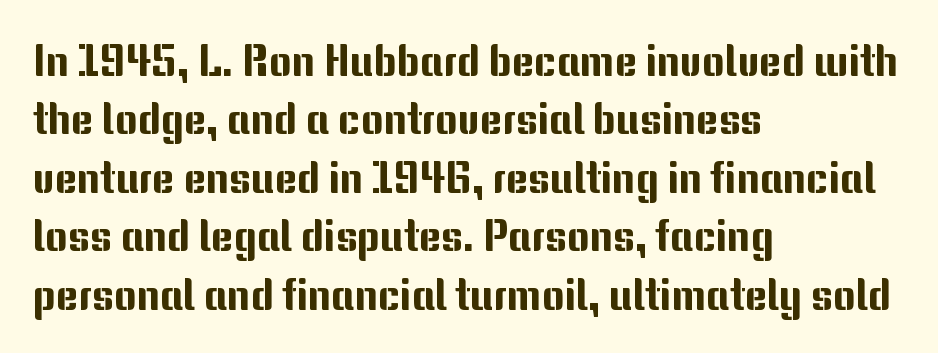
Q: Is the text italic (slanted)? A: No, it is upright.
Q: Is the typeface a serif or a sans-serif typeface? A: Sans-serif.
Q: Is the text underlined? A: No.
Q: How is the paragraph aligned? A: Left-aligned.
Q: Is the spacing between letters normal or unusually wide? A: Normal.
Q: Is the spacing between lines tight, normal or loose? A: Normal.
Q: Width (condensed, normal, or wide)? A: Normal.
Q: Stroke contrast? A: Medium.
Q: x-height? A: Medium.
Q: Monospaced? A: No.
